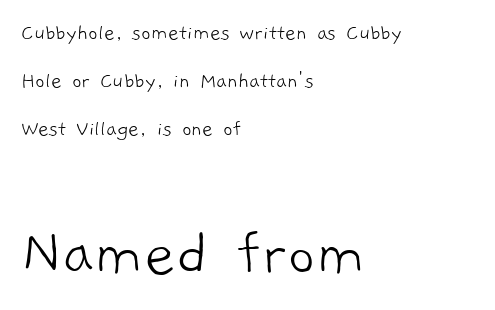
Is this a sans? Yes — the strokes have no serifs. In terms of leading, this rendering errs on the spacious side. Casual observation: everything's shoved over to the left. Default kerning and tracking; the words read as compact shapes. Heaviness? Minimal to ordinary, like unemphasized prose. Type size steps up from the first block to the second.
